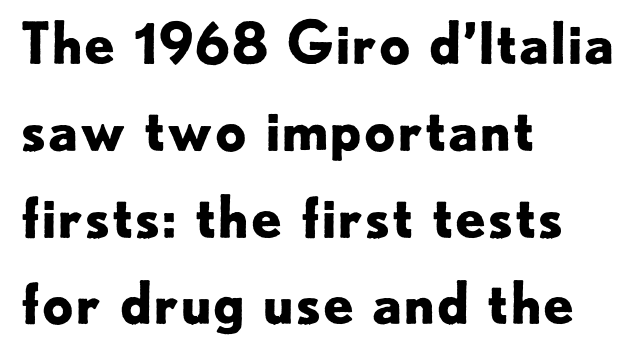
{"serif": "no", "italic": "no", "bold": "yes", "weight": "bold", "width": "normal", "stroke_contrast": "low", "x_height": "small", "monospaced": "no", "underline": "no", "align": "left", "line_spacing": "normal", "line_spacing_ratio": 1.55, "letter_spacing": "normal", "letter_spacing_em": 0.0, "glyph_px": 56}
